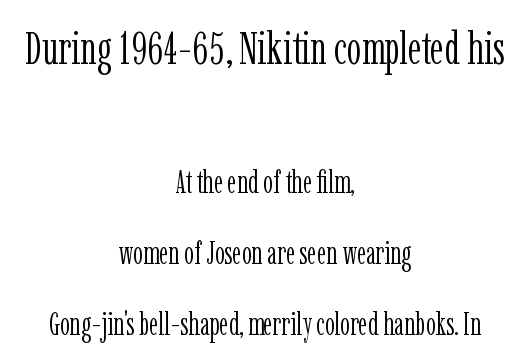
Students, note that the glyphs here touch the page at normal intervals. This is the regular roman posture of the typeface. The letters carry serifs — small finishing strokes at the ends of their stems. Character widths vary here, with narrow letters taking less room than wide ones.
